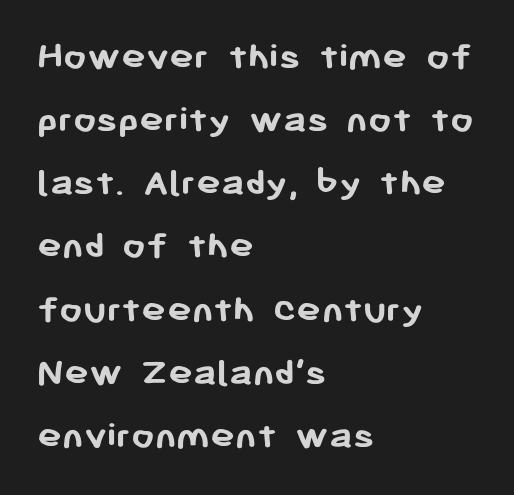
The text block is weighted toward the left margin, trailing off unevenly rightward. Posture: vertical. Is this a fixed-width face? No — the glyphs have proportional, varying widths. The letters sit at their default tracking, neither squeezed nor spread. Check under the words: just untouched page. Each new line begins a customary step beneath the previous one.
